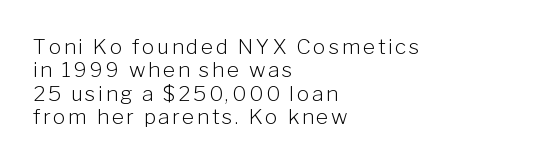
Whoever set this chose condensed vertical rhythm over breathing room. Ink coverage per letter is moderate at most. Each line starts at the same left margin while the right side varies. Check under the words: just untouched page. Upright lettering throughout.
